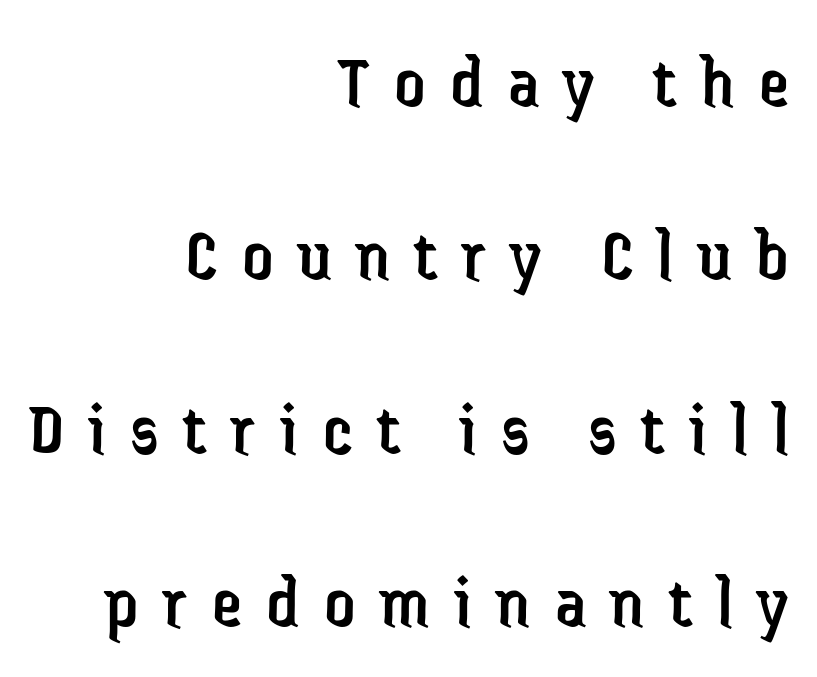
The type sits square on the baseline with zero lean. Look at the bottom of the vertical strokes: they stop flat, with no serifs. Looks like regular typesetting: each glyph gets only the width it needs. Think standard paragraph weight, or any step lighter than that. The baseline area is clear. Look at the tracking — it's clearly loosened, letters drifting apart.
